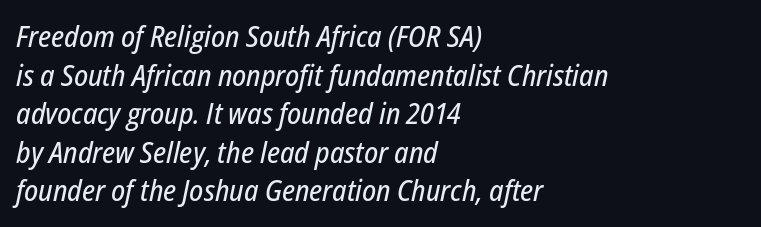
The image shows 29 px condensed type, italic (leaning right); set left-aligned, normal line spacing (1.33x), normal letter spacing, not underlined; low stroke contrast and a medium x-height.
